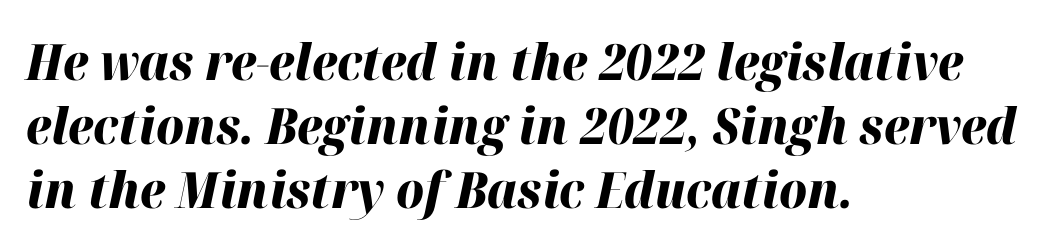
{"italic": "yes", "lean": "right", "slant_degrees": 12, "bold": "yes", "weight": "heavy", "width": "normal", "stroke_contrast": "high", "x_height": "medium", "monospaced": "no", "underline": "no", "align": "left", "line_spacing": "normal", "line_spacing_ratio": 1.28, "letter_spacing": "normal", "letter_spacing_em": 0.0, "glyph_px": 50}
